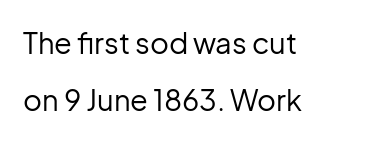
The image shows 29 px regular-weight sans-serif type, upright; set left-aligned, loose line spacing (1.96x), normal letter spacing, not underlined; low stroke contrast and a medium x-height.
